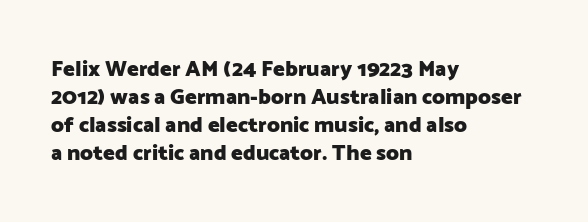
The image shows 22 px bold type, upright; set left-aligned, normal line spacing (1.27x), normal letter spacing, not underlined.
